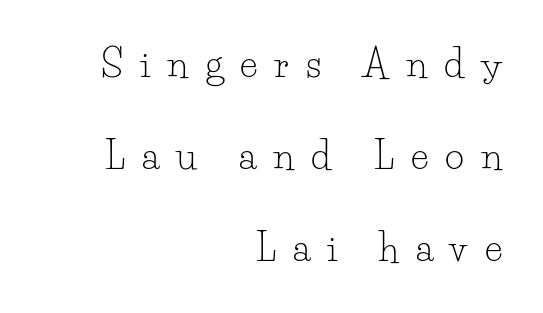
Note the varied advance widths — an 'i' is clearly narrower than an 'm'. Check under the words: just untouched page. Is this a heavy cut? Hardly; it is regular or lighter. Students, note that the glyphs here are deliberately spaced far apart. The type sits square on the baseline with zero lean. These lines are composed in type with serifs.
